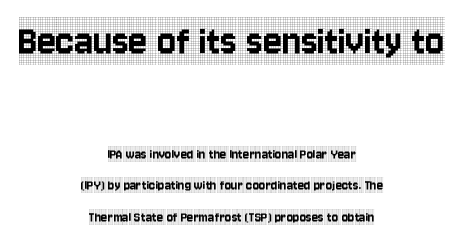
The image shows 44 px condensed serif type, upright; set centered, loose line spacing (2.1x), normal letter spacing, not underlined; the first (top) block is 2.93x larger; a large x-height.
